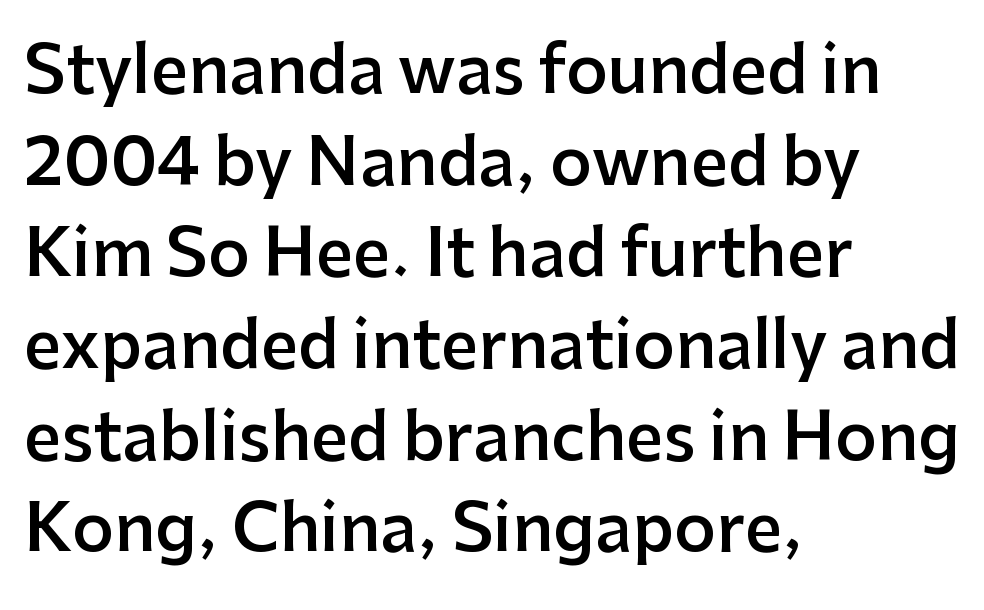
The image shows 65 px semibold sans-serif type, upright; set left-aligned, normal line spacing (1.41x), normal letter spacing, not underlined; low stroke contrast and a medium x-height.
